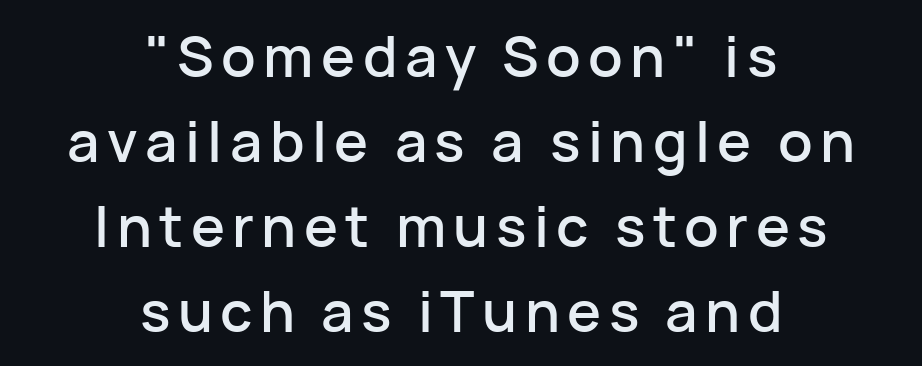
The image shows 57 px sans-serif type, upright; set centered, normal line spacing (1.49x), not underlined; low stroke contrast and a medium x-height.
